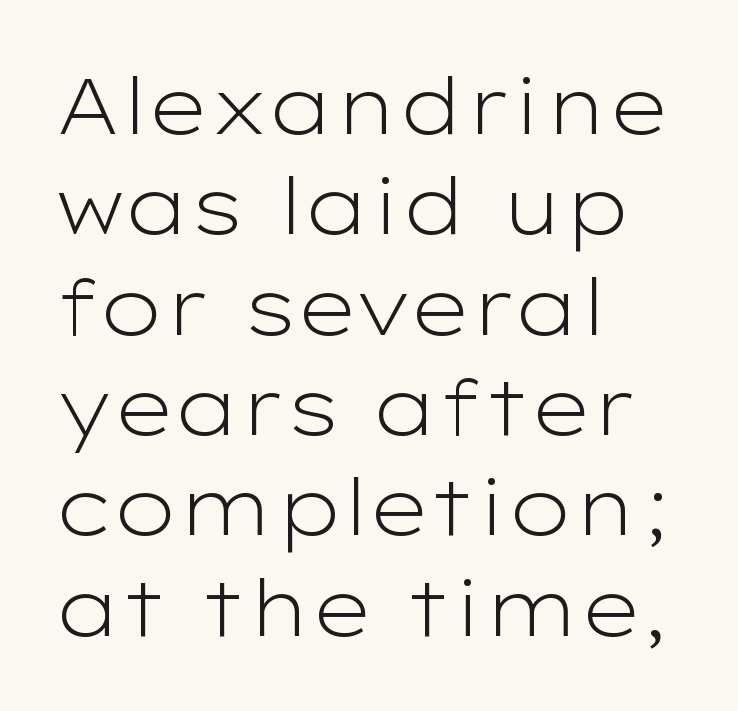
{"serif": "no", "italic": "no", "bold": "no", "weight": "light", "width": "wide", "stroke_contrast": "low", "x_height": "medium", "monospaced": "no", "underline": "no", "align": "left", "line_spacing": "normal", "line_spacing_ratio": 1.27, "letter_spacing": "normal", "letter_spacing_em": 0.0, "glyph_px": 79}
